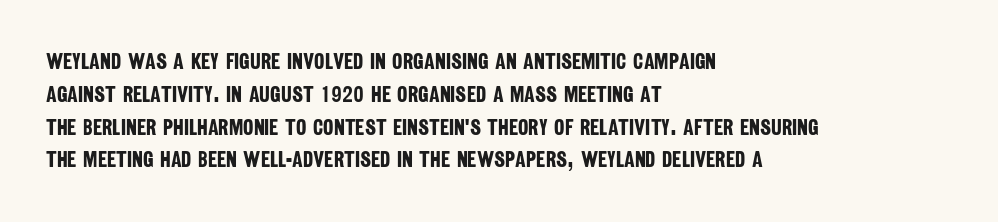
{"bold": "yes", "underline": "no", "align": "left", "line_spacing": "normal", "line_spacing_ratio": 1.49, "letter_spacing": "normal", "letter_spacing_em": 0.0, "glyph_px": 22}
